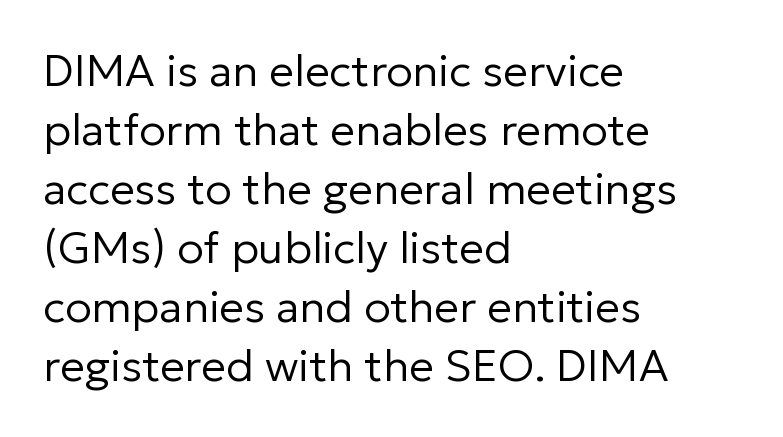
The image shows 44 px regular-weight sans-serif type, upright; set left-aligned, normal line spacing (1.34x), normal letter spacing, not underlined; low stroke contrast and a medium x-height.
